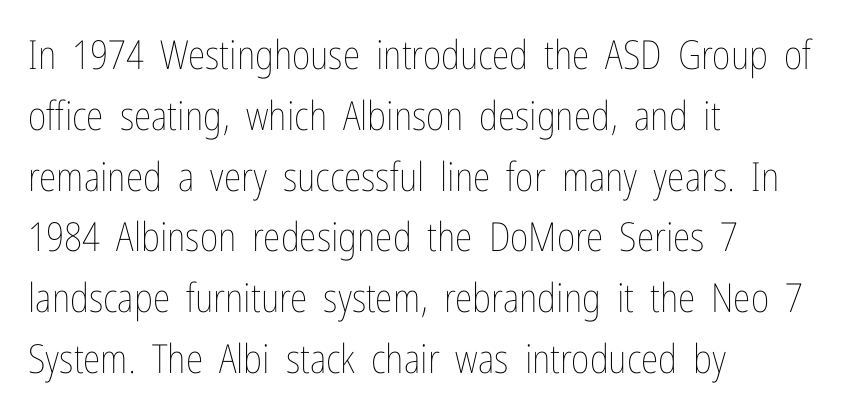
The lines in this sample share a left origin and differ only in where they stop. Unlike italic type, these characters show no tilt at all. The specimen omits any rule beneath the text block's lines. Is the letter spacing exaggerated? No — it looks like the ordinary default. Baseline-to-baseline distance is the conventional proportion of letter height. This sample has the flowing, uneven cadence of proportional lettering.
